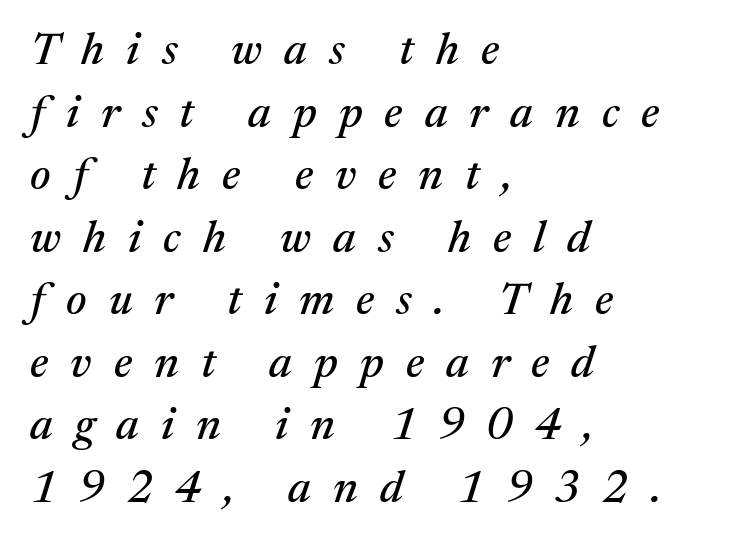
{"serif": "yes", "italic": "yes", "lean": "right", "slant_degrees": 17, "width": "normal", "stroke_contrast": "medium", "x_height": "medium", "monospaced": "no", "underline": "no", "align": "left", "line_spacing": "normal", "line_spacing_ratio": 1.39, "letter_spacing": "wide", "letter_spacing_em": 0.49, "glyph_px": 45}
